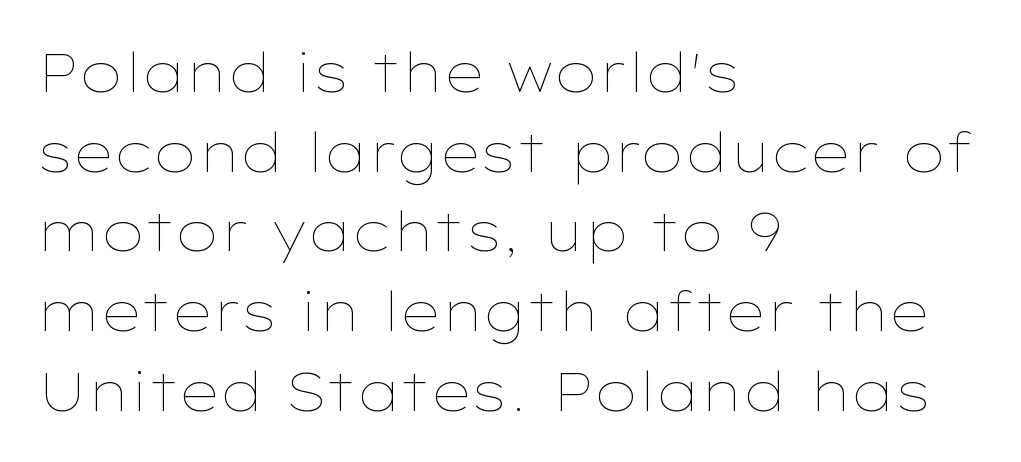
{"italic": "no", "bold": "no", "weight": "thin", "width": "wide", "stroke_contrast": "low", "x_height": "medium", "monospaced": "no", "underline": "no", "align": "left", "line_spacing": "normal", "line_spacing_ratio": 1.45, "letter_spacing": "normal", "letter_spacing_em": 0.0, "glyph_px": 55}
